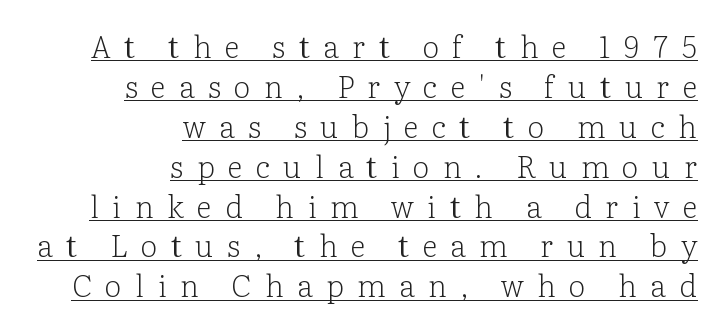
The image shows 30 px light serif type, upright; set right-aligned, normal line spacing (1.33x), unusually wide letter spacing (+0.45 em), underlined; low stroke contrast and a medium x-height.
